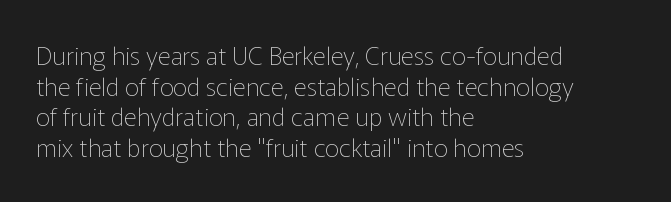
The image shows 25 px text type, upright; set left-aligned, line spacing 1.23x, normal letter spacing, not underlined.
